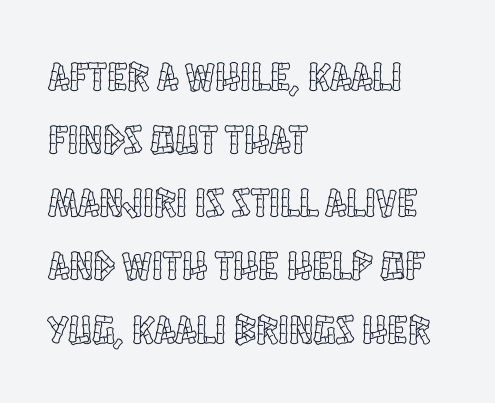
{"italic": "no", "width": "condensed", "x_height": "large", "monospaced": "no", "underline": "no", "align": "left", "line_spacing": "normal", "line_spacing_ratio": 1.54, "letter_spacing": "normal", "letter_spacing_em": 0.0, "glyph_px": 41}
